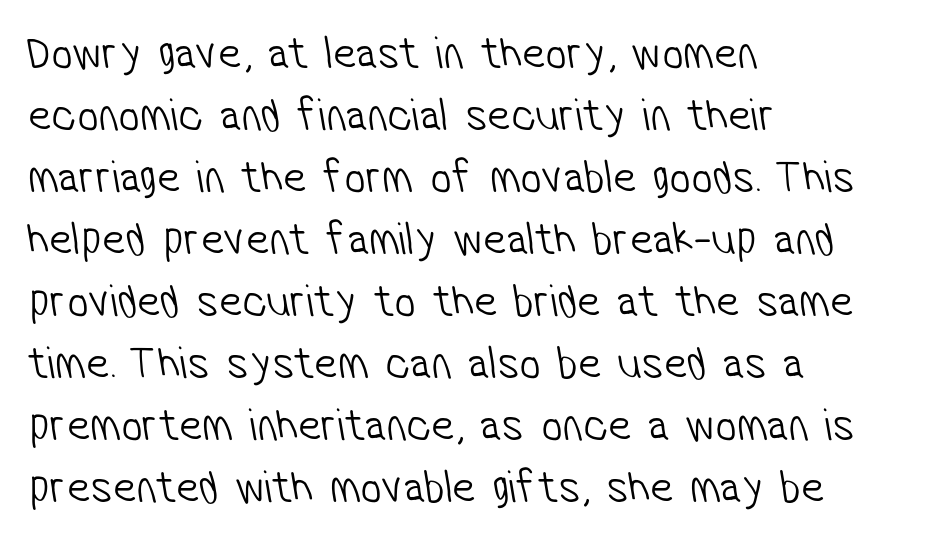
Q: Is the text bold? A: No.
Q: Is the typeface a serif or a sans-serif typeface? A: Sans-serif.
Q: Is the text underlined? A: No.
Q: How is the paragraph aligned? A: Left-aligned.
Q: Is the spacing between letters normal or unusually wide? A: Normal.
Q: Is the spacing between lines tight, normal or loose? A: Normal.
Q: Width (condensed, normal, or wide)? A: Condensed.
Q: Stroke contrast? A: Low.
Q: x-height? A: Medium.
Q: Monospaced? A: No.
